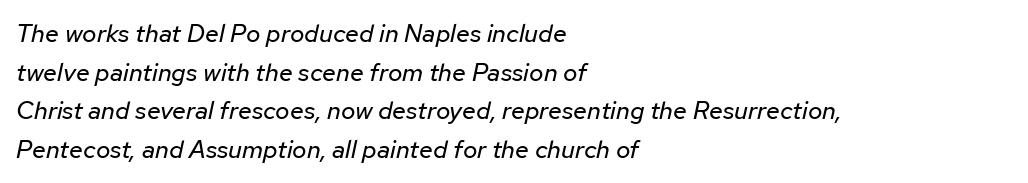
{"italic": "yes", "lean": "right", "slant_degrees": 12, "bold": "no", "underline": "no", "align": "left", "line_spacing": "normal", "line_spacing_ratio": 1.55, "letter_spacing": "normal", "letter_spacing_em": 0.0, "glyph_px": 25}
